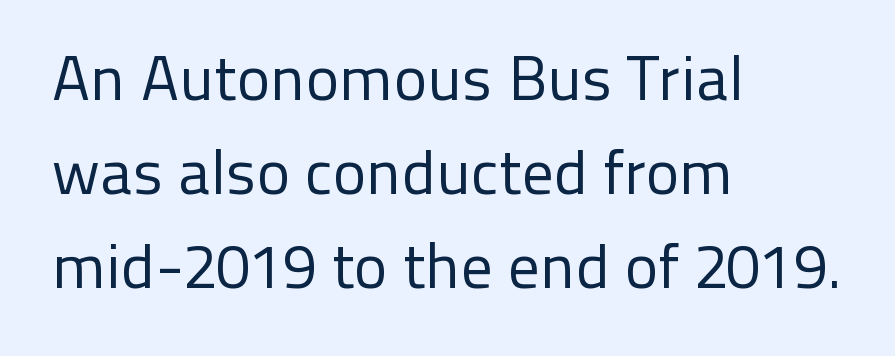
Q: Is the text bold? A: No.
Q: Is the text italic (slanted)? A: No, it is upright.
Q: Is the typeface a serif or a sans-serif typeface? A: Sans-serif.
Q: Is the text underlined? A: No.
Q: How is the paragraph aligned? A: Left-aligned.
Q: Is the spacing between letters normal or unusually wide? A: Normal.
Q: Is the spacing between lines tight, normal or loose? A: Normal.
Q: Width (condensed, normal, or wide)? A: Normal.
Q: Stroke contrast? A: Low.
Q: x-height? A: Medium.
Q: Monospaced? A: No.
